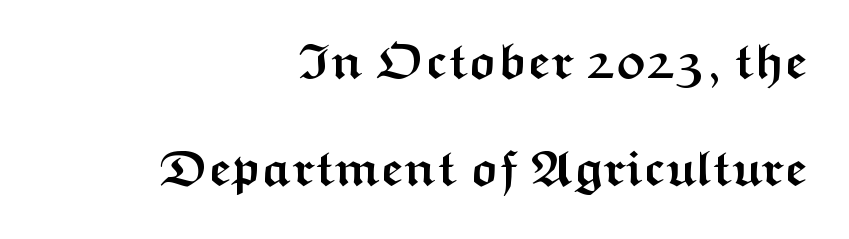
The image shows 50 px semibold, wide sans-serif type, upright; set right-aligned, loose line spacing (2.15x), normal letter spacing, not underlined; medium stroke contrast and a medium x-height.
